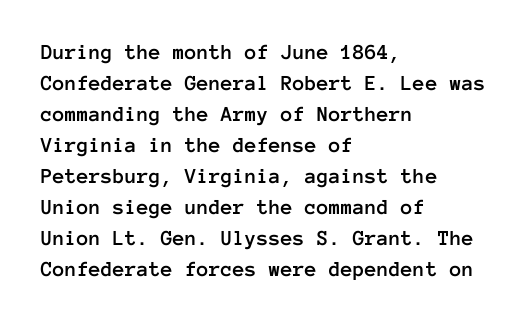
Q: Is the text italic (slanted)? A: No, it is upright.
Q: Is the text underlined? A: No.
Q: How is the paragraph aligned? A: Left-aligned.
Q: Is the spacing between letters normal or unusually wide? A: Normal.
Q: Is the spacing between lines tight, normal or loose? A: Normal.
